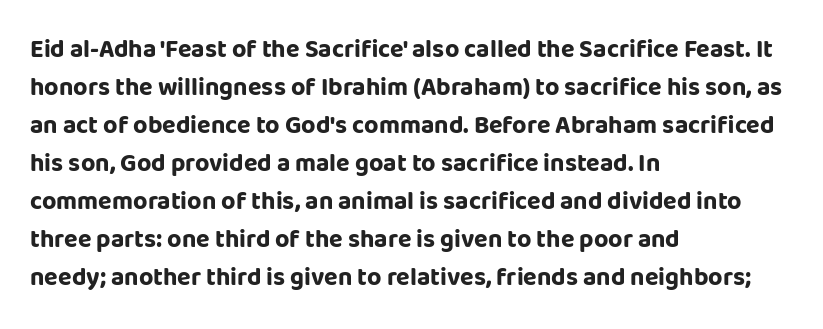
The image shows 25 px bold type, upright; set left-aligned, normal line spacing (1.52x), normal letter spacing, not underlined.
